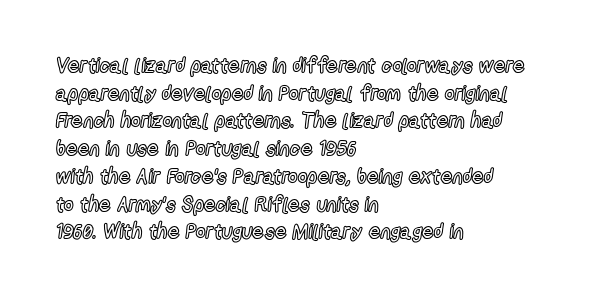
{"underline": "no", "align": "left", "line_spacing": "normal", "line_spacing_ratio": 1.32, "letter_spacing": "normal", "letter_spacing_em": 0.0, "glyph_px": 21}
